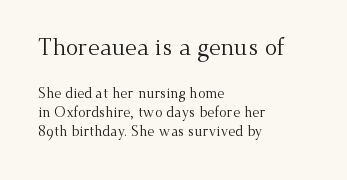
The image shows 23 px text type, upright; set left-aligned, normal line spacing (1.37x), normal letter spacing, not underlined; the first (top) block is 1.64x larger.
